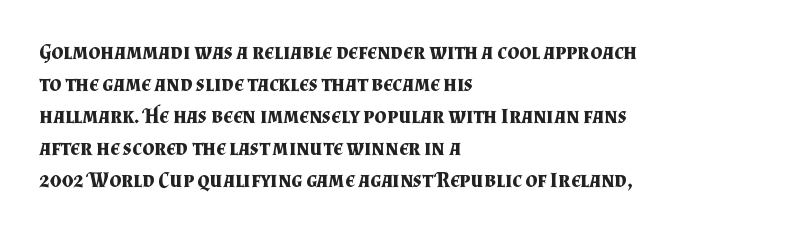
The type sits square on the baseline with zero lean. Summary of weight: heavy, a full bold. Interline gaps are of average width in this sample. The type is set solid horizontally, with unmodified tracking. Underline: absent.
